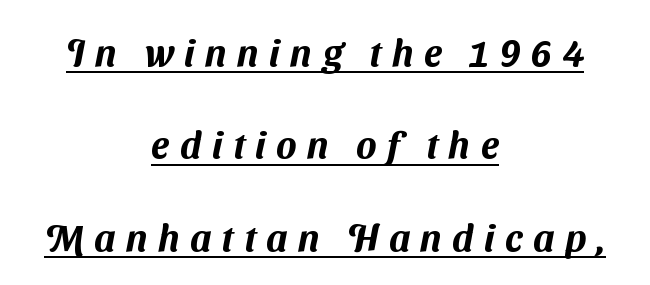
Line starts and ends both wander, symmetrically. The designer dialed line spacing up above the default. The lettering is marked with a stroke running underneath it. The type family on display is of the sans-serif kind. Here the designer chose a conventional face with non-uniform glyph widths.
